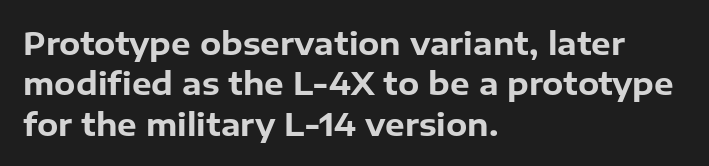
{"serif": "no", "italic": "no", "bold": "yes", "weight": "bold", "width": "normal", "stroke_contrast": "low", "x_height": "medium", "monospaced": "no", "underline": "no", "align": "left", "line_spacing": "normal", "line_spacing_ratio": 1.3, "letter_spacing": "normal", "letter_spacing_em": 0.0, "glyph_px": 31}
